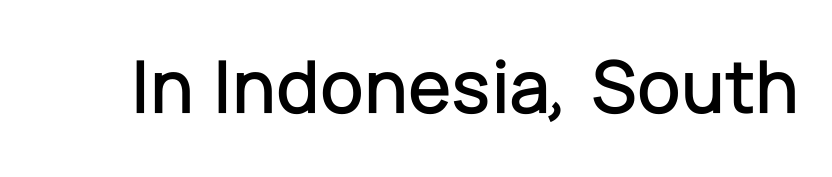
{"serif": "no", "italic": "no", "width": "normal", "stroke_contrast": "low", "x_height": "medium", "monospaced": "no", "underline": "no", "letter_spacing": "normal", "letter_spacing_em": 0.0, "glyph_px": 78}
